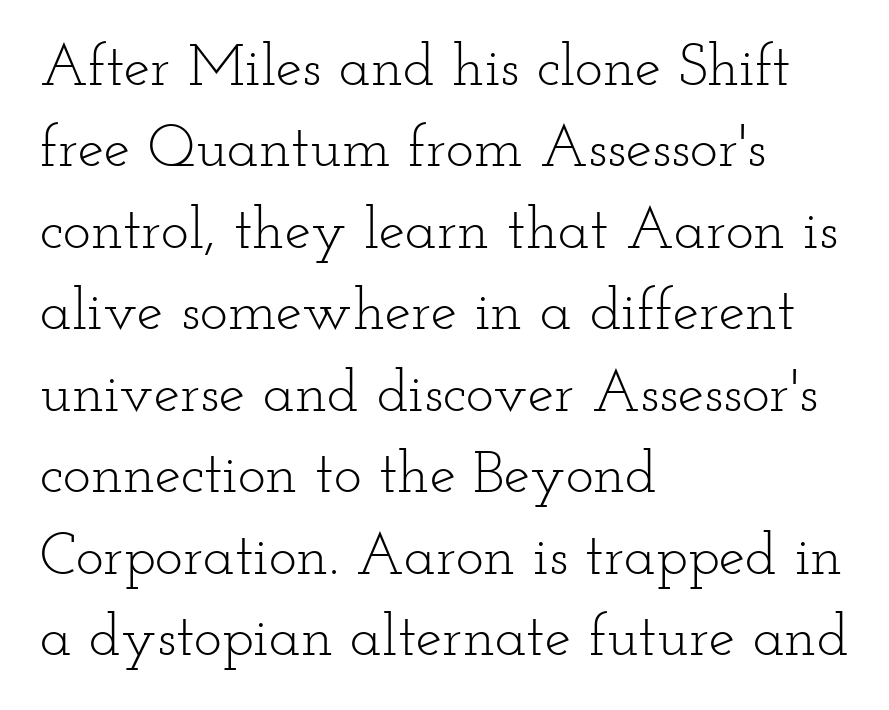
Q: Is the text bold? A: No.
Q: Is the text italic (slanted)? A: No, it is upright.
Q: Is the typeface a serif or a sans-serif typeface? A: Serif.
Q: Is the text underlined? A: No.
Q: How is the paragraph aligned? A: Left-aligned.
Q: Is the spacing between letters normal or unusually wide? A: Normal.
Q: Is the spacing between lines tight, normal or loose? A: Normal.
Q: Width (condensed, normal, or wide)? A: Wide.
Q: Stroke contrast? A: Low.
Q: x-height? A: Small.
Q: Monospaced? A: No.
